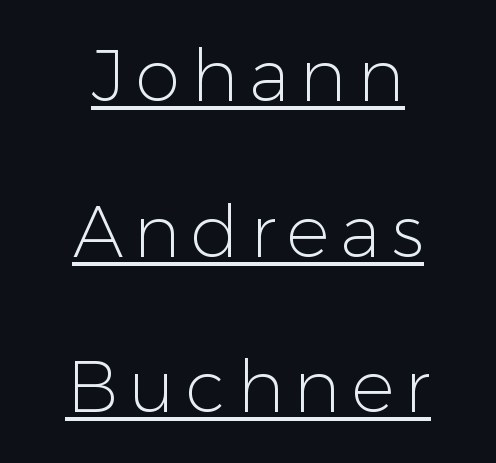
{"serif": "no", "italic": "no", "bold": "no", "weight": "light", "width": "normal", "stroke_contrast": "low", "x_height": "medium", "monospaced": "no", "underline": "yes", "align": "center", "line_spacing": "loose", "line_spacing_ratio": 2.16, "glyph_px": 72}
